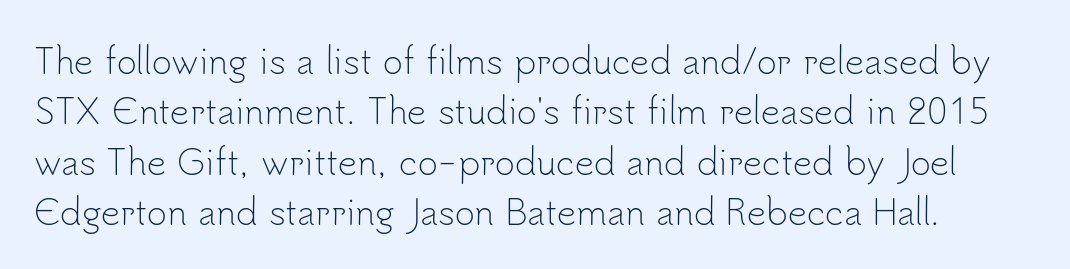
Q: Is the text bold? A: No.
Q: Is the text italic (slanted)? A: No, it is upright.
Q: Is the typeface a serif or a sans-serif typeface? A: Sans-serif.
Q: Is the text underlined? A: No.
Q: Is the spacing between letters normal or unusually wide? A: Normal.
Q: Is the spacing between lines tight, normal or loose? A: Normal.
Q: Width (condensed, normal, or wide)? A: Normal.
Q: Stroke contrast? A: Low.
Q: x-height? A: Small.
Q: Monospaced? A: No.
